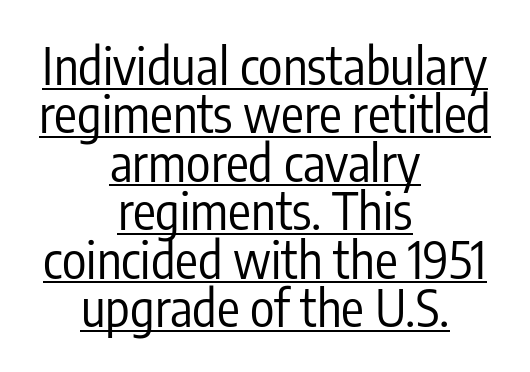
The image shows 51 px regular-weight, condensed sans-serif type, upright; set centered, tight line spacing (0.95x), normal letter spacing, underlined; low stroke contrast and a medium x-height.
